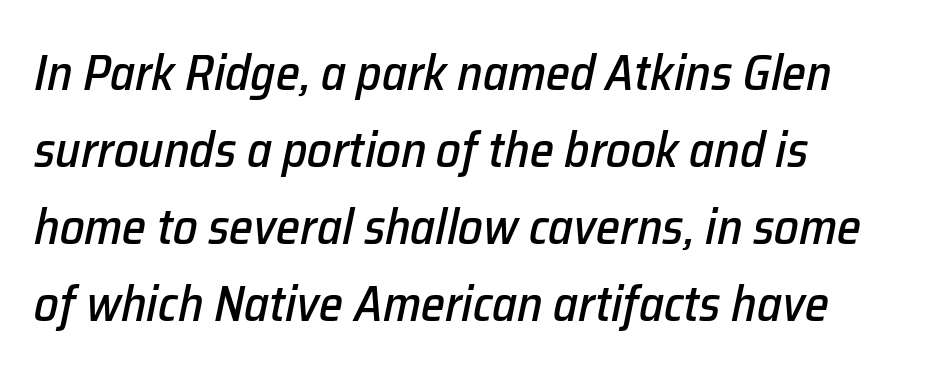
Vertically, the passage feels balanced, rows spaced as you'd expect. The setting favours the left margin, as ordinary paragraphs usually do. This rendering leaves character spacing at its baseline value. Does the lettering tilt? It does — this is italic. This rendering features lettering with no underline. Looks like regular typesetting: each glyph gets only the width it needs.
